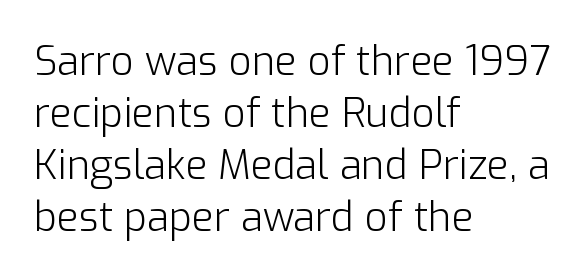
The image shows 40 px light sans-serif type, upright; set left-aligned, normal line spacing (1.3x), normal letter spacing, not underlined; low stroke contrast and a medium x-height.
